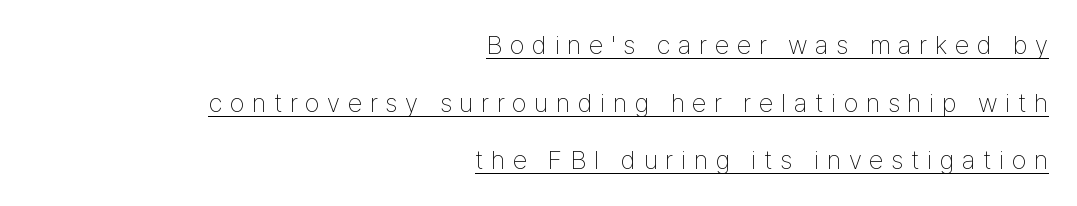
{"italic": "no", "bold": "no", "underline": "yes", "align": "right", "line_spacing": "loose", "line_spacing_ratio": 2.22, "letter_spacing": "wide", "letter_spacing_em": 0.3, "glyph_px": 26}
